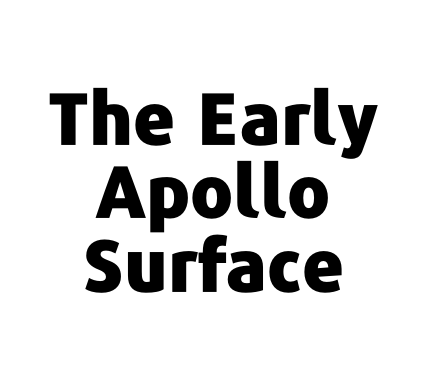
Q: Is the text bold? A: Yes.
Q: Is the text italic (slanted)? A: No, it is upright.
Q: Is the typeface a serif or a sans-serif typeface? A: Sans-serif.
Q: Is the text underlined? A: No.
Q: How is the paragraph aligned? A: Centered.
Q: Is the spacing between letters normal or unusually wide? A: Normal.
Q: Is the spacing between lines tight, normal or loose? A: Tight.
Q: Width (condensed, normal, or wide)? A: Normal.
Q: Stroke contrast? A: Low.
Q: x-height? A: Medium.
Q: Monospaced? A: No.
